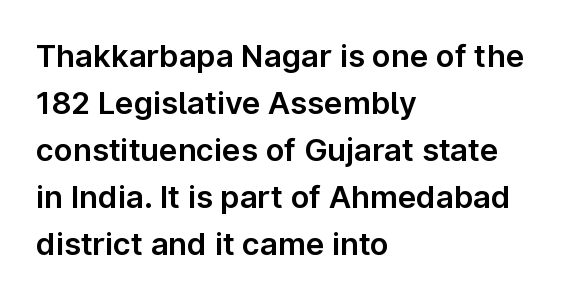
Q: Is the text italic (slanted)? A: No, it is upright.
Q: Is the typeface a serif or a sans-serif typeface? A: Sans-serif.
Q: Is the text underlined? A: No.
Q: How is the paragraph aligned? A: Left-aligned.
Q: Is the spacing between letters normal or unusually wide? A: Normal.
Q: Is the spacing between lines tight, normal or loose? A: Normal.
Q: Width (condensed, normal, or wide)? A: Normal.
Q: Stroke contrast? A: Low.
Q: x-height? A: Medium.
Q: Monospaced? A: No.
